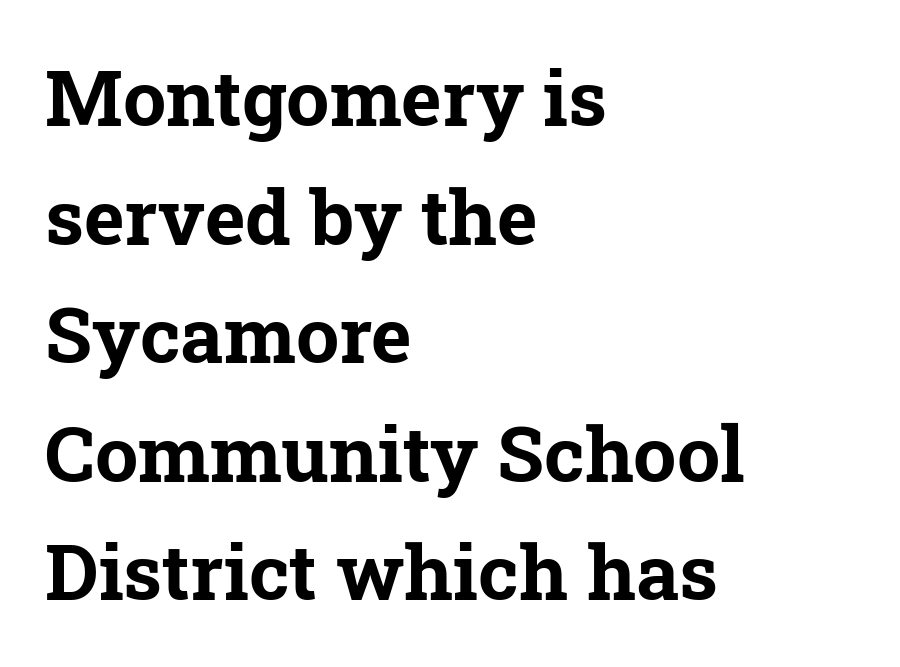
{"serif": "yes", "bold": "yes", "weight": "bold", "width": "normal", "stroke_contrast": "low", "x_height": "medium", "monospaced": "no", "underline": "no", "align": "left", "line_spacing": "normal", "line_spacing_ratio": 1.54, "letter_spacing": "normal", "letter_spacing_em": 0.0, "glyph_px": 77}
